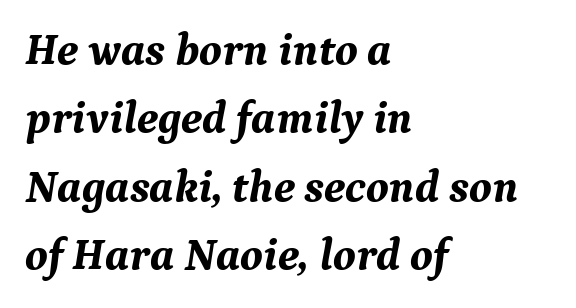
The image shows 45 px bold serif type, italic (leaning right); set left-aligned, normal line spacing (1.52x), normal letter spacing, not underlined; medium stroke contrast and a medium x-height.
